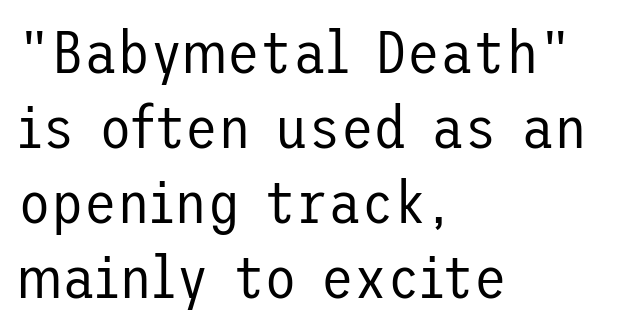
The image shows 60 px regular-weight sans-serif type, upright; set left-aligned, normal line spacing (1.25x), normal letter spacing, not underlined; low stroke contrast and a medium x-height.
